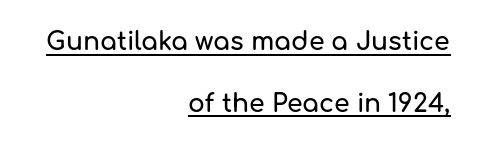
Students, observe the line beneath the letters — that is underlining. Right-aligned paragraph, ragged on the left. What's the leading like? Stretched, with rows far apart. No extra tracking has been applied to these lines.
